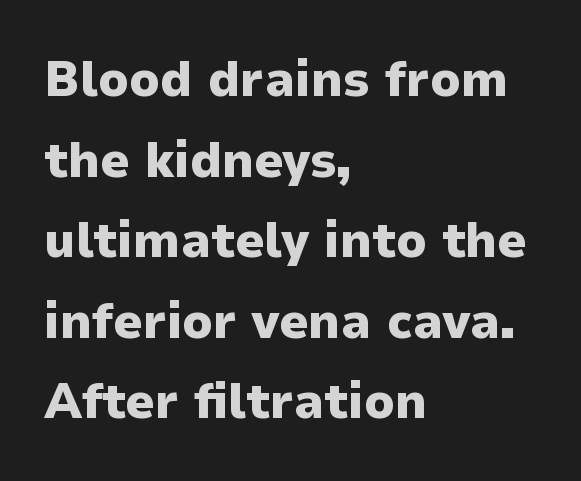
This is sans-serif lettering, the kind often seen on screens and signage. Honestly, the row spacing looks completely unremarkable. Note the varied advance widths — an 'i' is clearly narrower than an 'm'. A typesetter would call this zero additional tracking.
